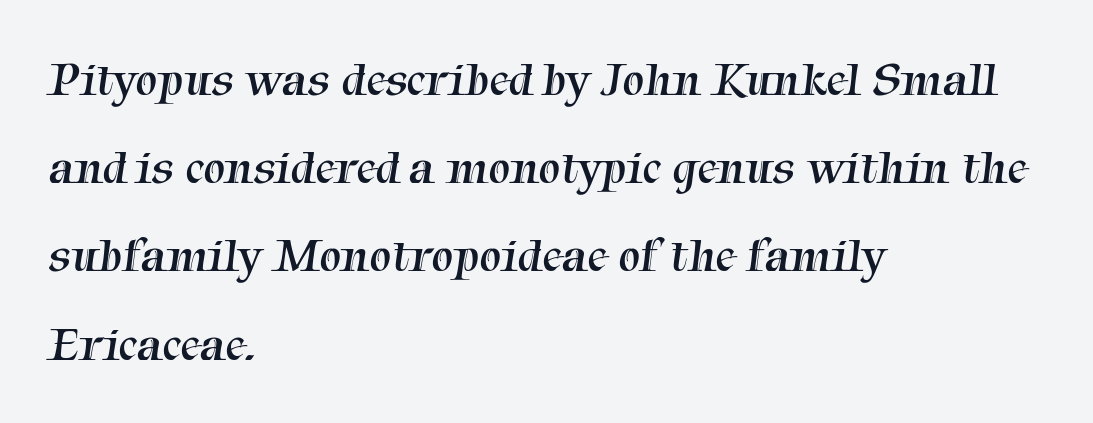
Is this a heavy cut? Hardly; it is regular or lighter. Look at the bottom of the vertical strokes: they flare into serifs here. These lines stack with their left ends in a neat column. The line texture is even and compact thanks to regular tracking. The glyphs are unaccompanied by any horizontal stroke below them. Spacing verdict: proportional, widths tailored to each character.
